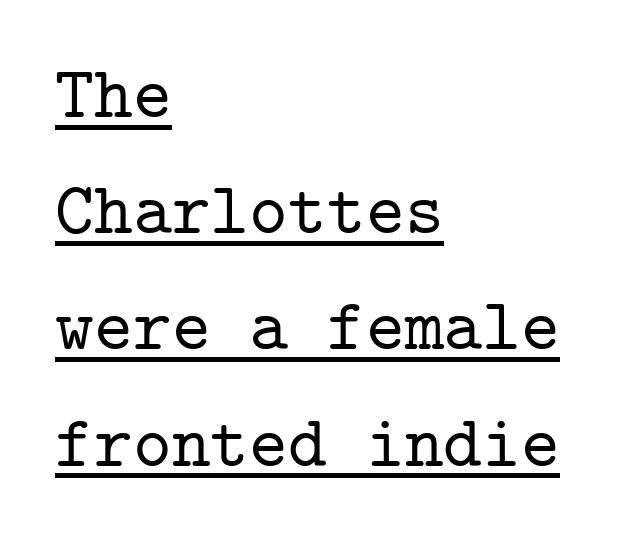
{"serif": "yes", "italic": "no", "width": "normal", "stroke_contrast": "low", "x_height": "medium", "monospaced": "yes", "underline": "yes", "align": "left", "line_spacing": "normal", "line_spacing_ratio": 1.57, "letter_spacing": "normal", "letter_spacing_em": 0.0, "glyph_px": 74}
